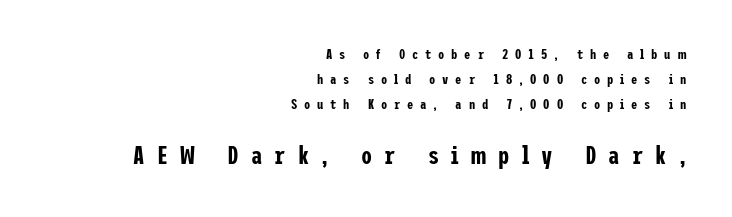
The image shows 25 px text type, upright; set right-aligned, line spacing 1.79x, unusually wide letter spacing (+0.49 em), not underlined; the second (bottom) block is 1.79x larger.
